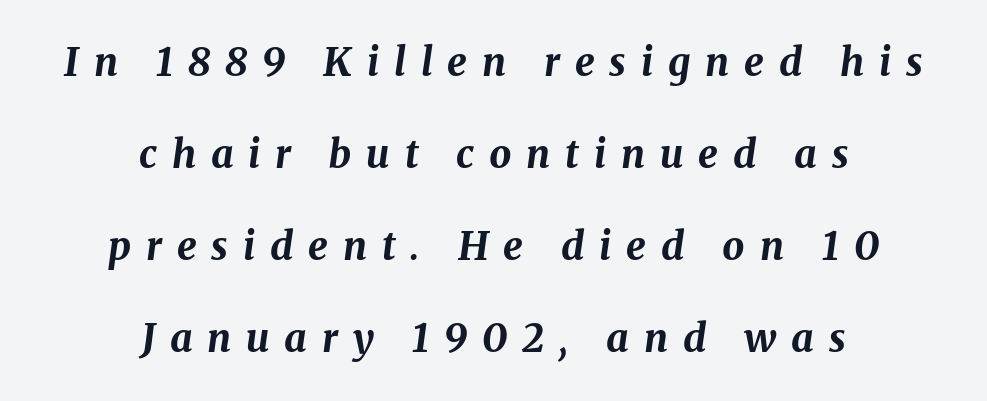
Q: Is the text bold? A: Yes.
Q: Is the text italic (slanted)? A: Yes, it leans right by about 8 degrees.
Q: Is the text underlined? A: No.
Q: How is the paragraph aligned? A: Centered.
Q: Is the spacing between letters normal or unusually wide? A: Unusually wide.
Q: Is the spacing between lines tight, normal or loose? A: Loose.
Q: Width (condensed, normal, or wide)? A: Normal.
Q: Stroke contrast? A: Medium.
Q: x-height? A: Medium.
Q: Monospaced? A: No.
